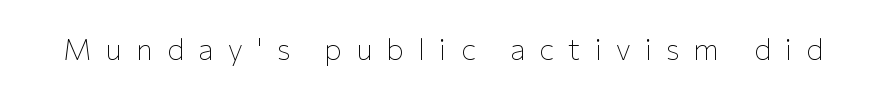
Short note: letters widely spaced. The zone under the glyphs is completely vacant. Ascenders rise straight up at ninety degrees. The passage shown is typed in a proportional face where columns would drift.
